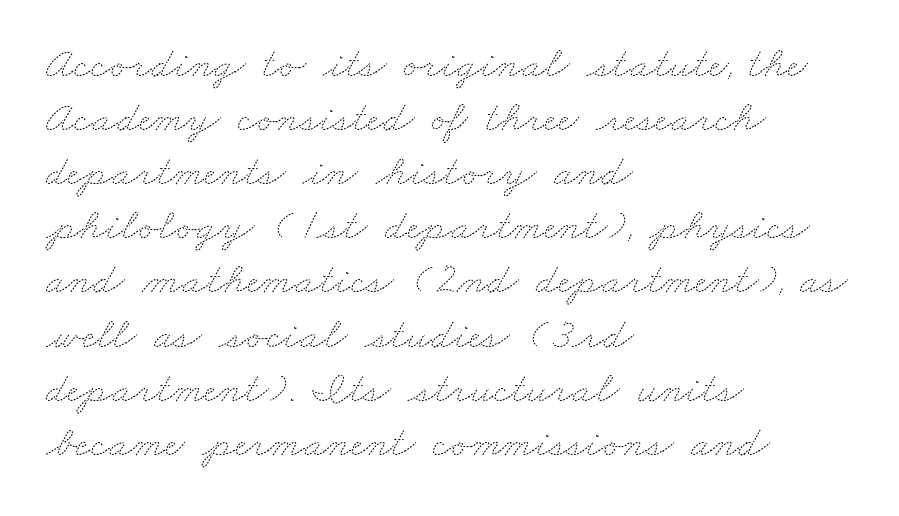
{"bold": "no", "weight": "thin", "width": "wide", "stroke_contrast": "medium", "x_height": "small", "monospaced": "no", "underline": "no", "align": "left", "line_spacing_ratio": 1.23, "letter_spacing": "normal", "letter_spacing_em": 0.0, "glyph_px": 44}
